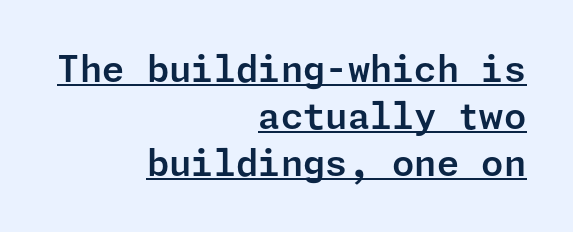
{"serif": "no", "italic": "no", "width": "normal", "stroke_contrast": "low", "x_height": "medium", "underline": "yes", "align": "right", "line_spacing": "normal", "line_spacing_ratio": 1.31, "letter_spacing": "normal", "letter_spacing_em": 0.0, "glyph_px": 36}
